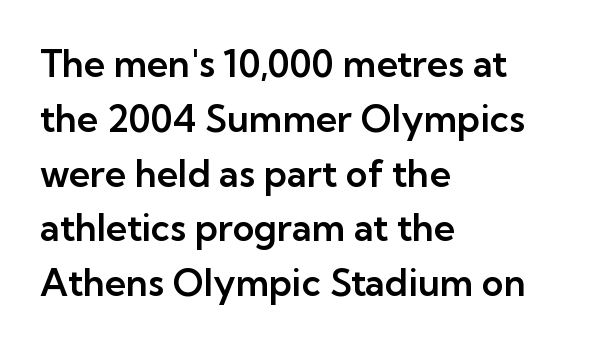
The image shows 37 px sans-serif type, upright; set left-aligned, normal line spacing (1.48x), normal letter spacing, not underlined; low stroke contrast and a medium x-height.
